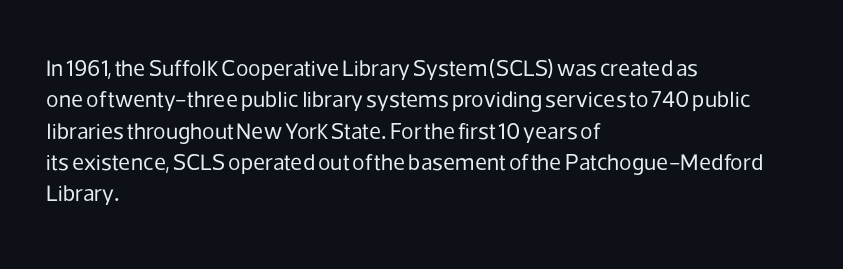
{"italic": "no", "bold": "no", "underline": "no", "align": "left", "line_spacing": "normal", "line_spacing_ratio": 1.36, "letter_spacing": "normal", "letter_spacing_em": 0.0, "glyph_px": 23}
